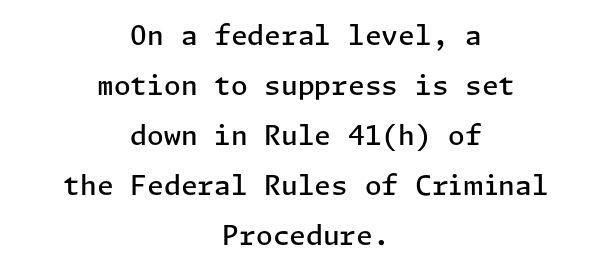
The image shows 27 px text type, upright; set centered, line spacing 1.85x, normal letter spacing, not underlined.
